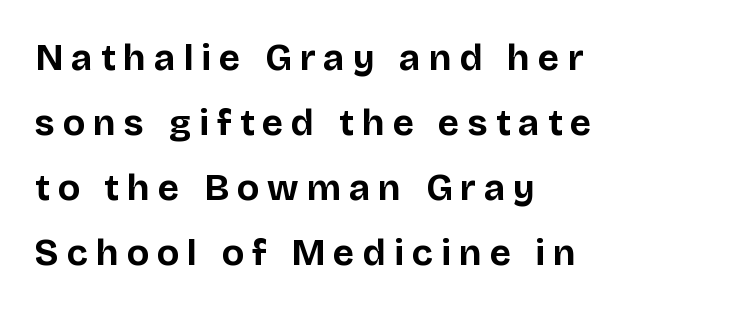
Q: Is the text bold? A: Yes.
Q: Is the text italic (slanted)? A: No, it is upright.
Q: Is the typeface a serif or a sans-serif typeface? A: Sans-serif.
Q: Is the text underlined? A: No.
Q: How is the paragraph aligned? A: Left-aligned.
Q: Is the spacing between letters normal or unusually wide? A: Unusually wide.
Q: Width (condensed, normal, or wide)? A: Normal.
Q: Stroke contrast? A: Low.
Q: x-height? A: Large.
Q: Monospaced? A: No.
